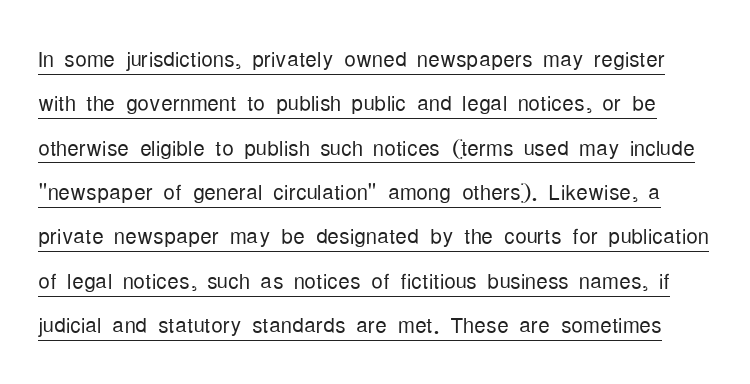
Short note: letters normally spaced. No letter is thick-stroked: the sample isn't bold. Rendered with straight, roman letterforms. Decoration check: the copy is underlined. Here the designer chose a conventional face with non-uniform glyph widths. Grotesque or geometric, the face here clearly has no serifs.
